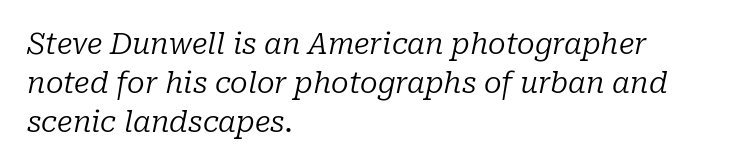
Clear beneath every line of the passage. Stems and bowls with no extra thickness — not bold. This sample keeps an unexceptional amount of space between lines. A typesetter would label this face a serif.
